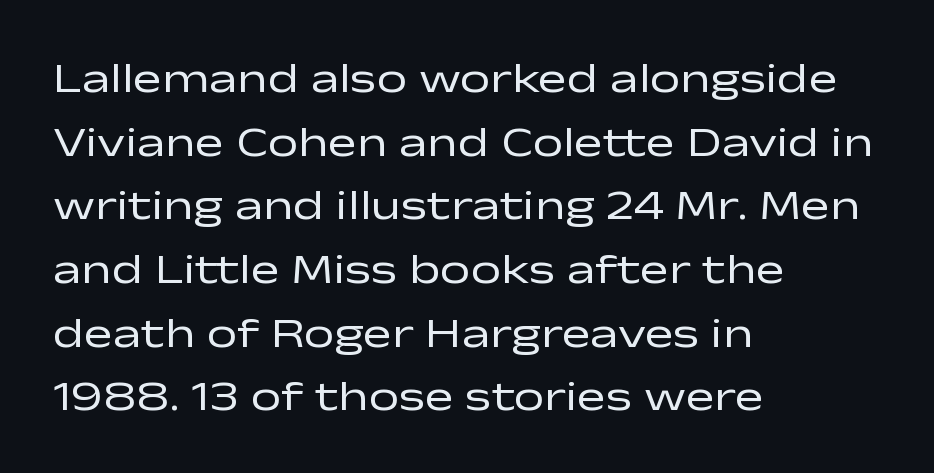
The image shows 43 px regular-weight, wide sans-serif type, upright; set left-aligned, normal line spacing (1.48x), normal letter spacing, not underlined; low stroke contrast and a medium x-height.
